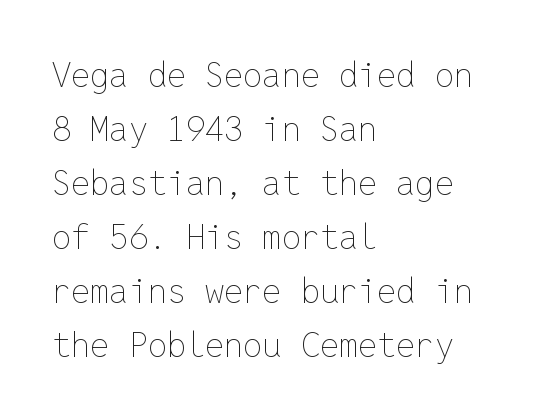
Q: Is the text bold? A: No.
Q: Is the text italic (slanted)? A: No, it is upright.
Q: Is the text underlined? A: No.
Q: How is the paragraph aligned? A: Left-aligned.
Q: Is the spacing between letters normal or unusually wide? A: Normal.
Q: Is the spacing between lines tight, normal or loose? A: Normal.
Q: Width (condensed, normal, or wide)? A: Normal.
Q: Stroke contrast? A: Low.
Q: x-height? A: Medium.
Q: Monospaced? A: Yes.
